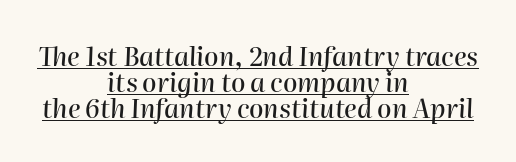
Q: Is the text italic (slanted)? A: Yes, it leans right by about 2 degrees.
Q: Is the text underlined? A: Yes.
Q: How is the paragraph aligned? A: Centered.
Q: Is the spacing between letters normal or unusually wide? A: Normal.
Q: Is the spacing between lines tight, normal or loose? A: Tight.
